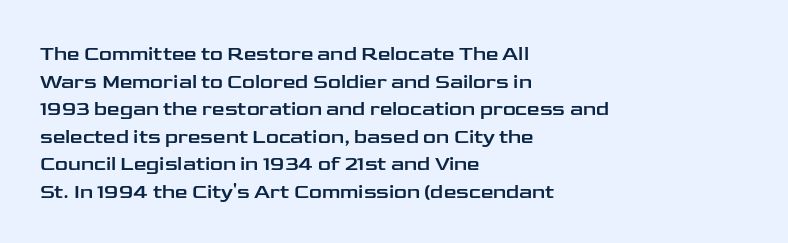
The block of text has a typical density, with ordinary space between rows. The letters stand straight up with perfectly vertical stems. Line starts are locked; line ends wander. Between one letter and the next there's only the usual sliver of space. Type without underlining.
